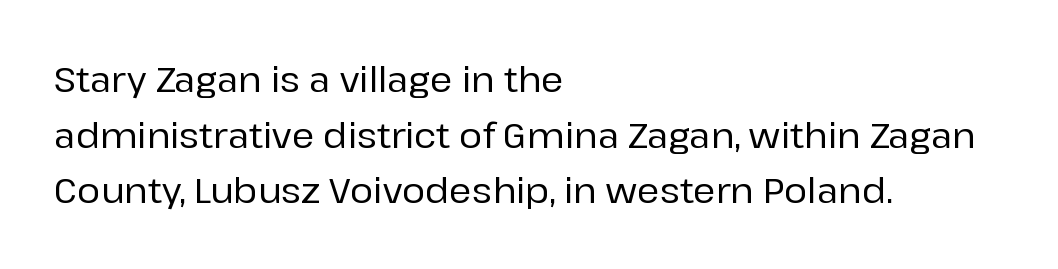
Q: Is the text italic (slanted)? A: No, it is upright.
Q: Is the typeface a serif or a sans-serif typeface? A: Sans-serif.
Q: Is the text underlined? A: No.
Q: How is the paragraph aligned? A: Left-aligned.
Q: Is the spacing between letters normal or unusually wide? A: Normal.
Q: Is the spacing between lines tight, normal or loose? A: Normal.
Q: Width (condensed, normal, or wide)? A: Normal.
Q: Stroke contrast? A: Low.
Q: x-height? A: Medium.
Q: Monospaced? A: No.
